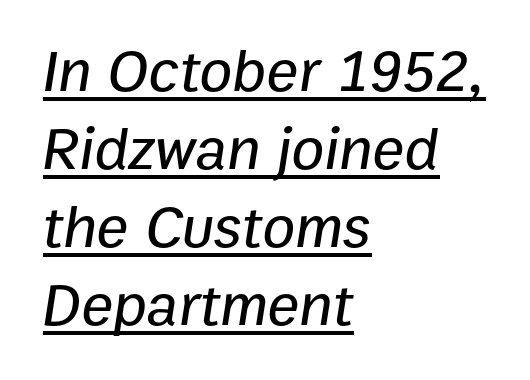
{"italic": "yes", "lean": "right", "slant_degrees": 9, "width": "normal", "stroke_contrast": "low", "x_height": "medium", "monospaced": "no", "underline": "yes", "align": "left", "line_spacing": "normal", "line_spacing_ratio": 1.3, "letter_spacing": "normal", "letter_spacing_em": 0.0, "glyph_px": 60}
